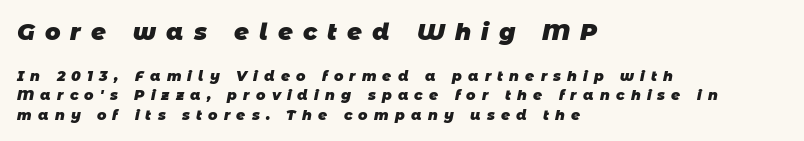
The image shows 23 px bold type; set left-aligned, normal line spacing (1.38x), unusually wide letter spacing (+0.44 em), not underlined; the first (top) block is 1.64x larger.
